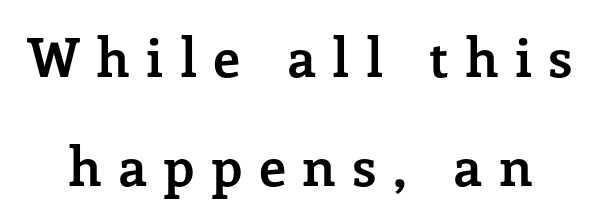
{"serif": "yes", "italic": "no", "bold": "yes", "weight": "semibold", "width": "normal", "stroke_contrast": "low", "x_height": "medium", "monospaced": "no", "underline": "no", "line_spacing": "loose", "line_spacing_ratio": 2.02, "letter_spacing": "wide", "letter_spacing_em": 0.3, "glyph_px": 54}
